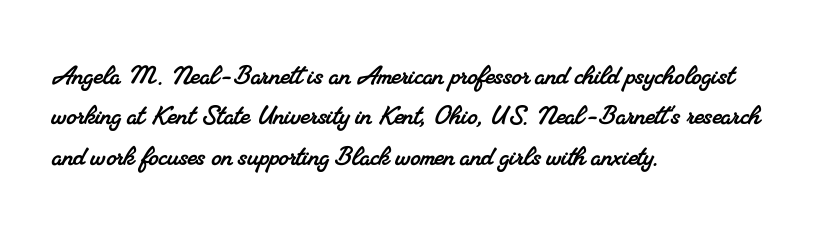
Does the type have serifs? Yes, each stem ends in a small foot. The typesetter chose a ragged-right arrangement here. Words appear dense and cohesive because spacing is normal. This sample has the flowing, uneven cadence of proportional lettering. Words float on clear page, feet unadorned. The space between consecutive lines is moderate.
